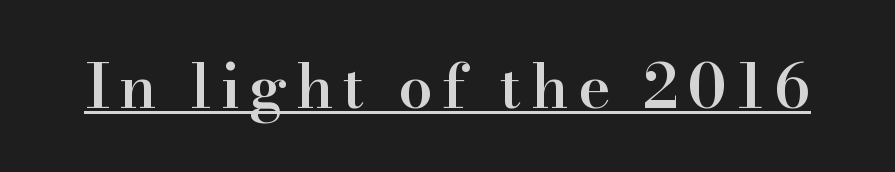
This rendering employs a face with finishing strokes, i.e., a serif. A semibold gives these letters moderate extra thickness, short of bold. Notice how a bar underscores the lettering throughout. The type sits square on the baseline with zero lean.
